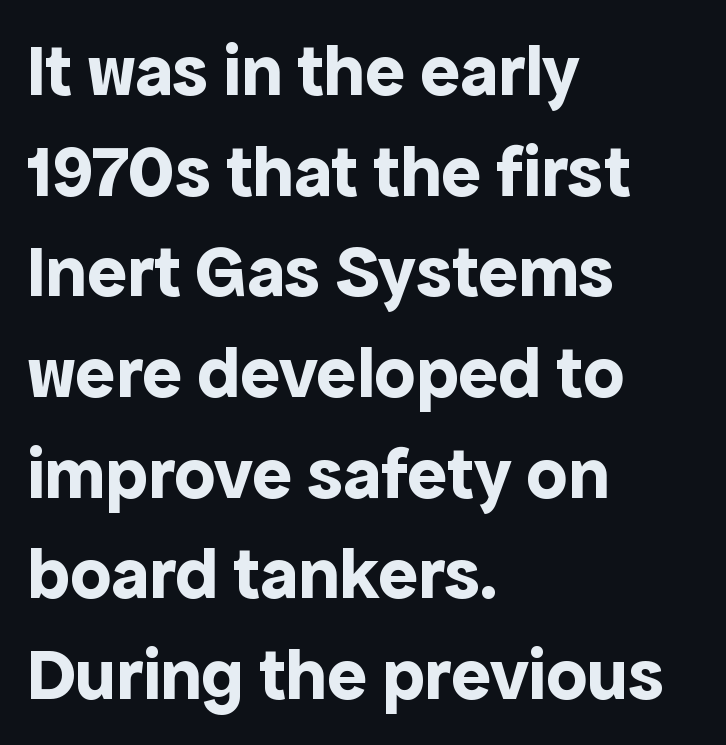
The image shows 74 px bold sans-serif type, upright; set left-aligned, normal line spacing (1.36x), normal letter spacing, not underlined; a medium x-height.
